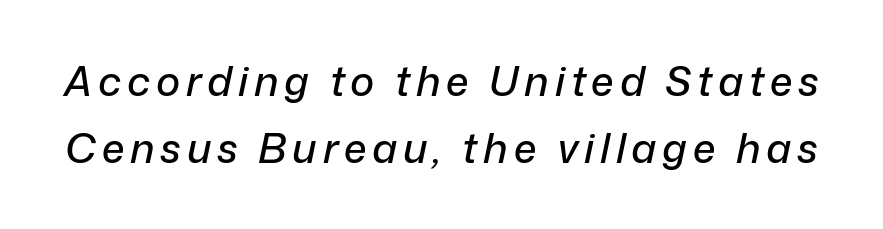
{"italic": "yes", "lean": "right", "slant_degrees": 12, "width": "normal", "stroke_contrast": "low", "x_height": "medium", "monospaced": "no", "underline": "no", "line_spacing": "normal", "line_spacing_ratio": 1.64, "glyph_px": 41}
